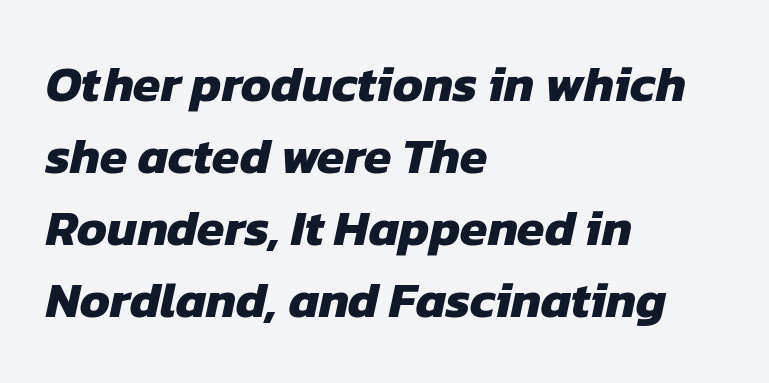
{"serif": "no", "bold": "yes", "weight": "heavy", "width": "normal", "stroke_contrast": "low", "x_height": "medium", "monospaced": "no", "underline": "no", "align": "left", "line_spacing": "normal", "line_spacing_ratio": 1.44, "letter_spacing": "normal", "letter_spacing_em": 0.0, "glyph_px": 50}
